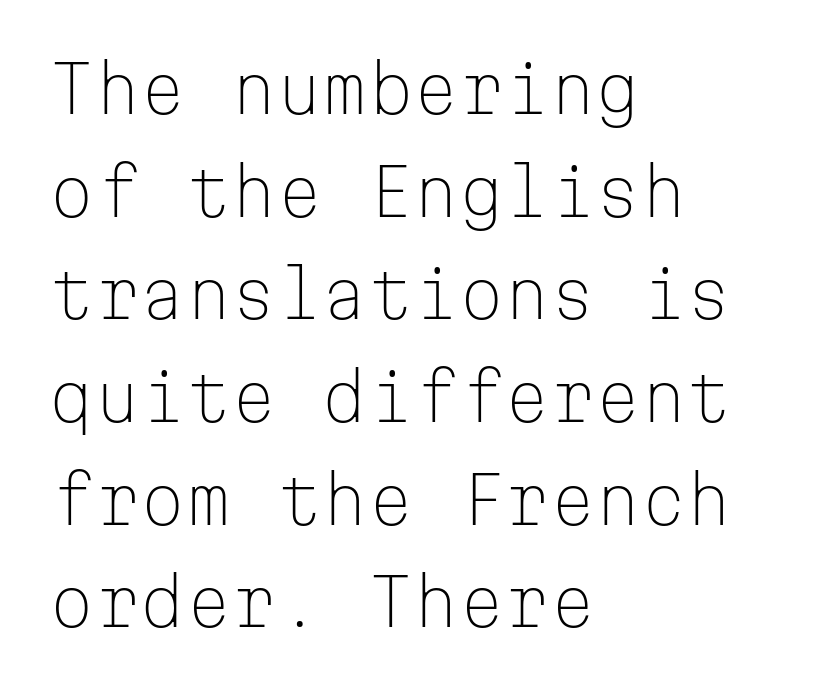
The image shows 65 px light sans-serif type, upright, monospaced; set left-aligned, normal line spacing (1.58x), normal letter spacing, not underlined; low stroke contrast and a medium x-height.
